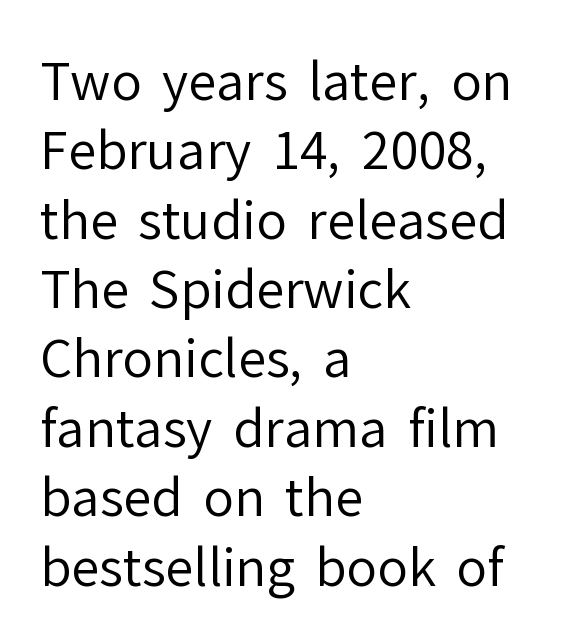
{"serif": "no", "italic": "no", "bold": "no", "weight": "regular", "width": "normal", "stroke_contrast": "low", "x_height": "medium", "monospaced": "no", "underline": "no", "align": "left", "line_spacing": "normal", "line_spacing_ratio": 1.36, "letter_spacing": "normal", "letter_spacing_em": 0.0, "glyph_px": 51}
